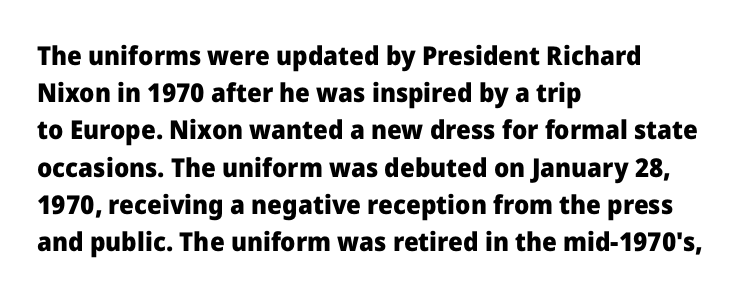
The image shows 26 px bold type, upright; set left-aligned, normal line spacing (1.43x), normal letter spacing, not underlined.
